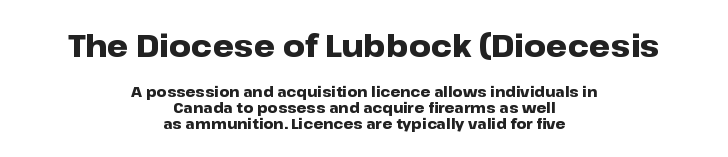
The lines are quadded center. Each letter's strokes conclude bluntly, with no projecting serifs. Thick stems and heavy bowls — unmistakably bold. If you drew a line through each stem, it would be perfectly vertical. Nobody drew a line under any word here. Typesetter's note — upper block bumped up in size, lower block left smaller.
